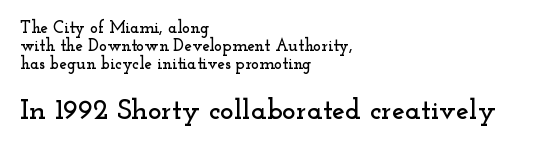
{"serif": "yes", "italic": "no", "width": "wide", "stroke_contrast": "low", "x_height": "small", "monospaced": "no", "underline": "no", "align": "left", "line_spacing": "tight", "line_spacing_ratio": 1.05, "letter_spacing": "normal", "letter_spacing_em": 0.0, "larger_block": "second", "size_ratio": 1.71, "glyph_px": 29}
